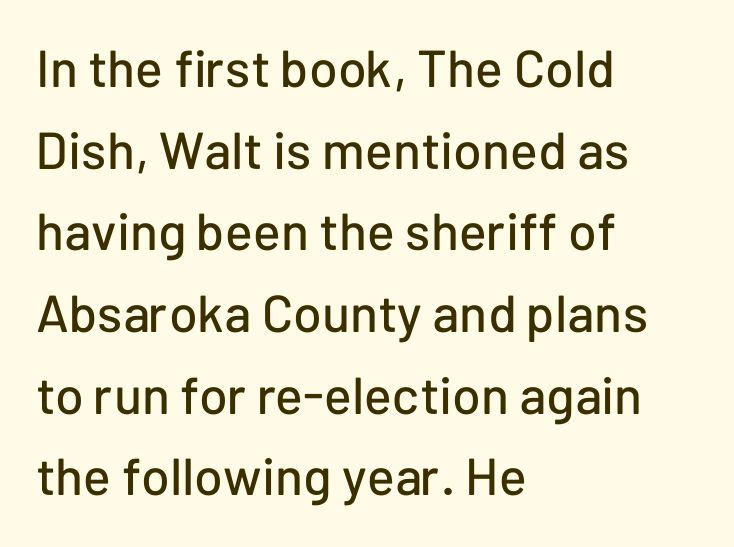
{"serif": "no", "italic": "no", "width": "normal", "stroke_contrast": "low", "x_height": "medium", "monospaced": "no", "underline": "no", "align": "left", "line_spacing": "normal", "line_spacing_ratio": 1.57, "letter_spacing": "normal", "letter_spacing_em": 0.0, "glyph_px": 52}
